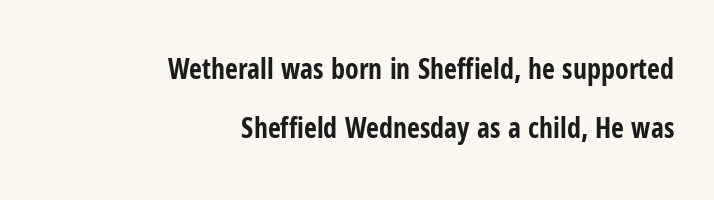
{"serif": "no", "italic": "no", "bold": "yes", "weight": "bold", "width": "condensed", "stroke_contrast": "low", "x_height": "medium", "monospaced": "no", "underline": "no", "align": "right", "line_spacing": "loose", "line_spacing_ratio": 2.12, "letter_spacing": "normal", "letter_spacing_em": 0.0, "glyph_px": 28}
